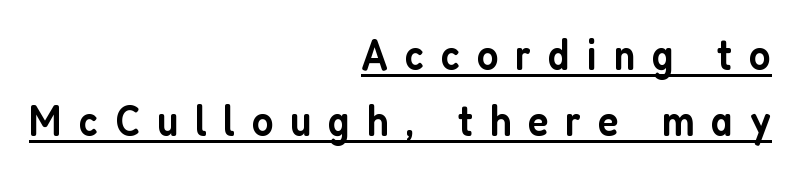
The image shows 44 px semibold, condensed sans-serif type, upright; set right-aligned, normal line spacing (1.5x), unusually wide letter spacing (+0.38 em), underlined; low stroke contrast and a medium x-height.
